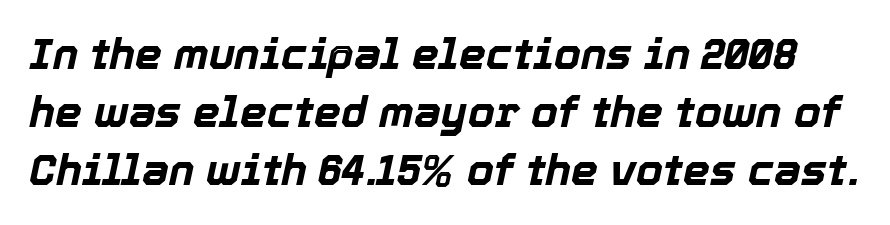
Q: Is the text bold? A: Yes.
Q: Is the text italic (slanted)? A: Yes, it leans right by about 12 degrees.
Q: Is the text underlined? A: No.
Q: Is the spacing between letters normal or unusually wide? A: Normal.
Q: Is the spacing between lines tight, normal or loose? A: Normal.
Q: Width (condensed, normal, or wide)? A: Normal.
Q: x-height? A: Medium.
Q: Monospaced? A: No.
